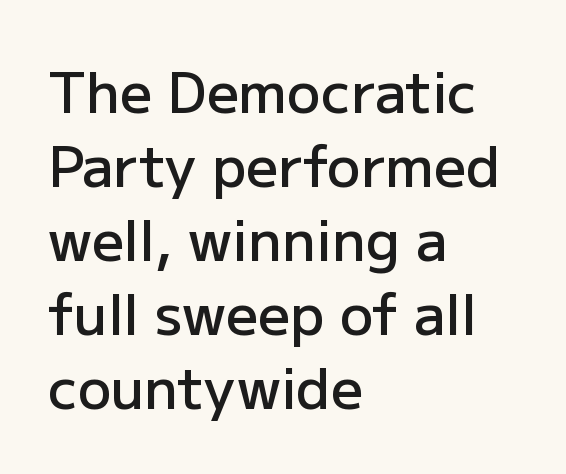
Q: Is the text bold? A: Semi-bold.
Q: Is the text italic (slanted)? A: No, it is upright.
Q: Is the typeface a serif or a sans-serif typeface? A: Sans-serif.
Q: Is the text underlined? A: No.
Q: How is the paragraph aligned? A: Left-aligned.
Q: Is the spacing between letters normal or unusually wide? A: Normal.
Q: Is the spacing between lines tight, normal or loose? A: Normal.
Q: Width (condensed, normal, or wide)? A: Normal.
Q: Stroke contrast? A: Low.
Q: x-height? A: Medium.
Q: Monospaced? A: No.
